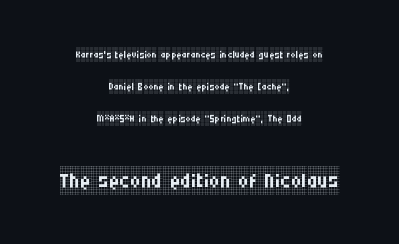
Q: Is the text bold? A: No.
Q: Is the text italic (slanted)? A: No, it is upright.
Q: Is the typeface a serif or a sans-serif typeface? A: Serif.
Q: Is the text underlined? A: No.
Q: How is the paragraph aligned? A: Centered.
Q: Is the spacing between letters normal or unusually wide? A: Normal.
Q: Is the spacing between lines tight, normal or loose? A: Loose.
Q: Which block of text is set in a larger size, the first (top) or the second (bottom)? A: The second (bottom) one.
Q: Width (condensed, normal, or wide)? A: Condensed.
Q: Stroke contrast? A: Low.
Q: x-height? A: Large.
Q: Monospaced? A: No.
